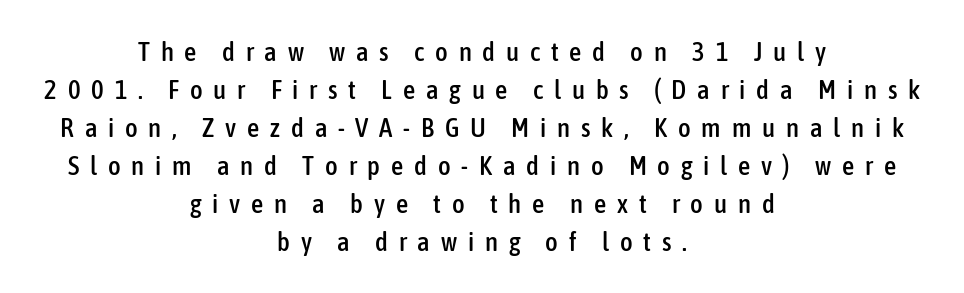
The image shows 27 px text type, upright; set centered, normal line spacing (1.41x), unusually wide letter spacing (+0.4 em), not underlined.
